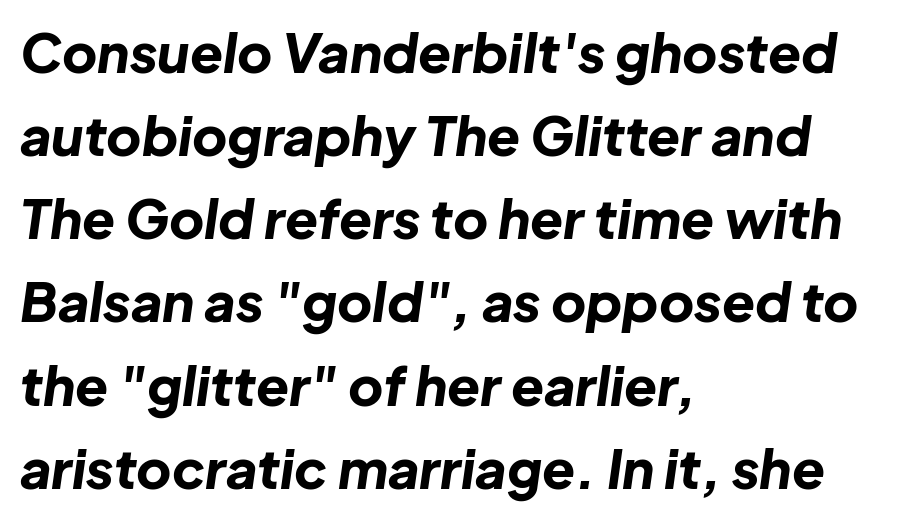
The image shows 54 px bold type, italic (leaning right); set left-aligned, normal line spacing (1.54x), normal letter spacing, not underlined; low stroke contrast and a medium x-height.
